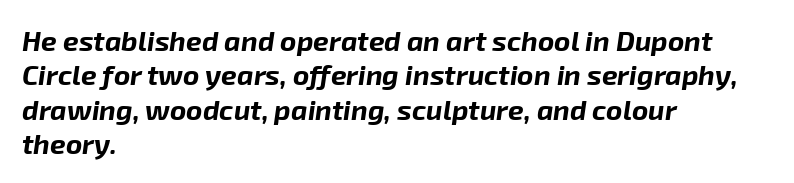
{"italic": "yes", "lean": "right", "slant_degrees": 8, "bold": "yes", "weight": "bold", "width": "normal", "stroke_contrast": "low", "x_height": "medium", "monospaced": "no", "underline": "no", "align": "left", "line_spacing_ratio": 1.23, "letter_spacing": "normal", "letter_spacing_em": 0.0, "glyph_px": 28}
